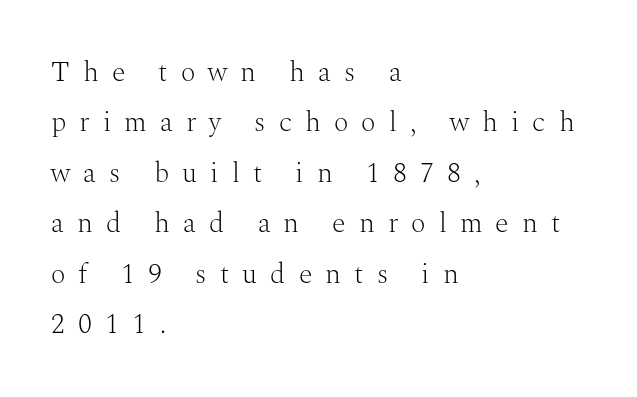
Q: Is the text bold? A: No.
Q: Is the text italic (slanted)? A: No, it is upright.
Q: Is the typeface a serif or a sans-serif typeface? A: Serif.
Q: Is the text underlined? A: No.
Q: How is the paragraph aligned? A: Left-aligned.
Q: Is the spacing between letters normal or unusually wide? A: Unusually wide.
Q: Width (condensed, normal, or wide)? A: Normal.
Q: Stroke contrast? A: Medium.
Q: x-height? A: Medium.
Q: Monospaced? A: No.
